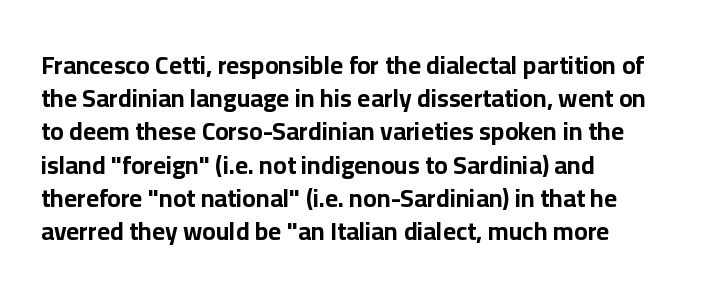
Q: Is the text bold? A: Yes.
Q: Is the text italic (slanted)? A: No, it is upright.
Q: Is the text underlined? A: No.
Q: How is the paragraph aligned? A: Left-aligned.
Q: Is the spacing between letters normal or unusually wide? A: Normal.
Q: Is the spacing between lines tight, normal or loose? A: Normal.
